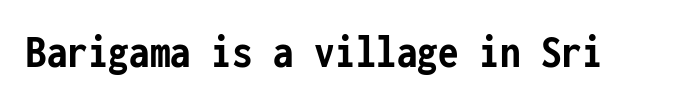
{"serif": "no", "italic": "no", "bold": "yes", "weight": "semibold", "width": "condensed", "stroke_contrast": "low", "x_height": "medium", "monospaced": "yes", "underline": "no", "letter_spacing": "normal", "letter_spacing_em": 0.0, "glyph_px": 47}
